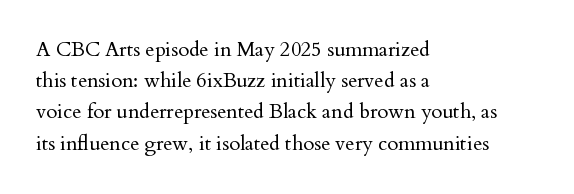
Between one letter and the next there's only the usual sliver of space. Letters rest on an invisible, unmarked baseline. Does the copy run flush right? No — it runs flush left. Nothing heavy about these letters — not bold at all.
